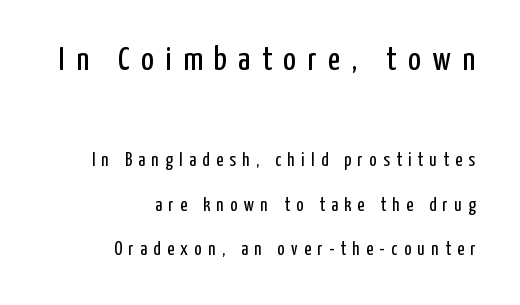
The image shows 34 px regular-weight, condensed sans-serif type, upright; set right-aligned, loose line spacing (2.35x), unusually wide letter spacing (+0.34 em), not underlined; the first (top) block is 1.79x larger; low stroke contrast and a medium x-height.
